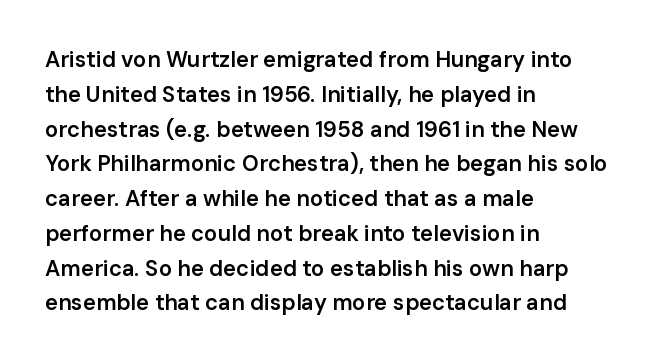
The image shows 22 px text type, upright; set left-aligned, normal line spacing (1.58x), normal letter spacing, not underlined.
